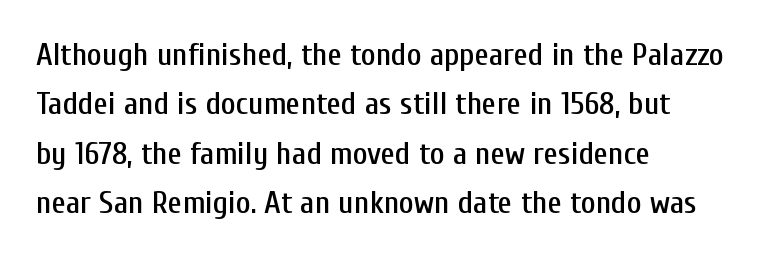
Line beginnings align vertically; line endings do not. The gaps between neighbouring characters are ordinary and unremarkable. The typography opts for an upright posture over an oblique one. The lines sit at an ordinary, default distance from one another.
